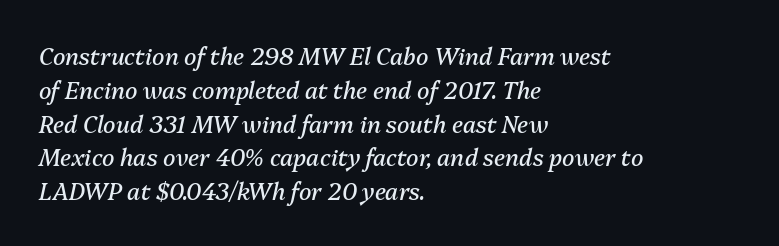
Q: Is the text bold? A: No.
Q: Is the text italic (slanted)? A: Yes, it leans right by about 13 degrees.
Q: Is the text underlined? A: No.
Q: How is the paragraph aligned? A: Left-aligned.
Q: Is the spacing between letters normal or unusually wide? A: Normal.
Q: Is the spacing between lines tight, normal or loose? A: Normal.
